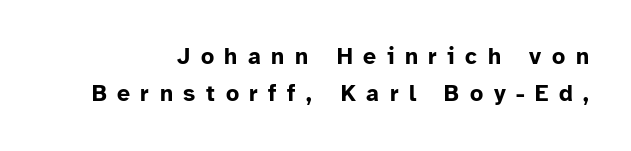
{"italic": "no", "bold": "yes", "underline": "no", "line_spacing": "normal", "line_spacing_ratio": 1.61, "letter_spacing": "wide", "letter_spacing_em": 0.46, "glyph_px": 23}
